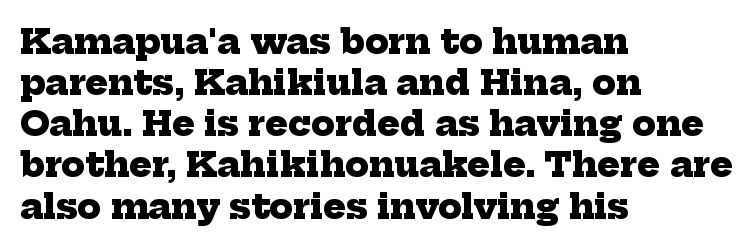
The image shows 34 px heavy serif type; set left-aligned, line spacing 1.21x, normal letter spacing, not underlined; low stroke contrast and a medium x-height.
